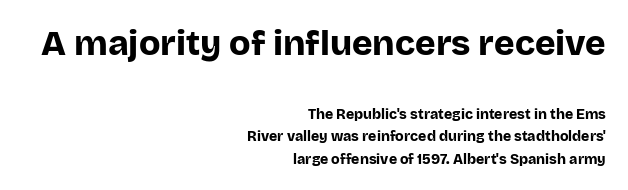
The image shows 35 px bold sans-serif type, upright; set right-aligned, normal line spacing (1.58x), normal letter spacing, not underlined; the first (top) block is 2.5x larger; low stroke contrast and a large x-height.
